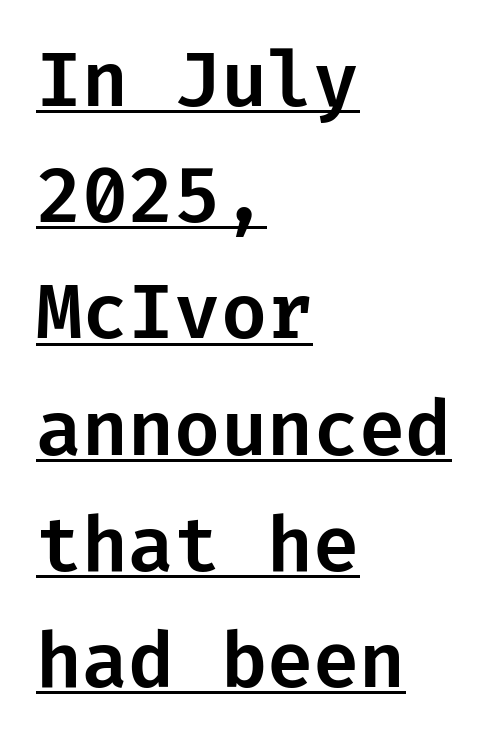
Every stem runs plumb, perpendicular to the baseline. I'd call this a sans setting — the letters go barefoot. Regular leading. Between one letter and the next there's only the usual sliver of space. Honestly, the underline is the first thing you notice here.
